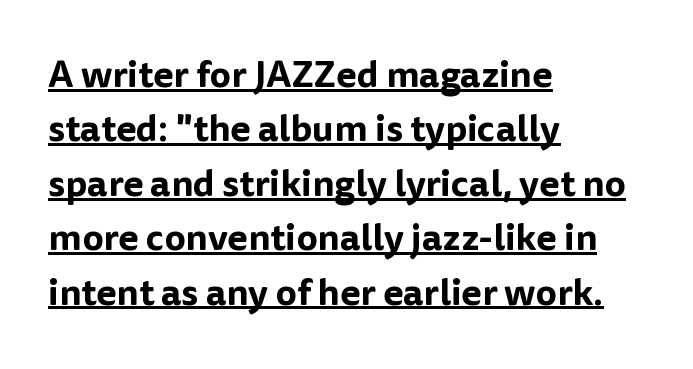
Q: Is the text italic (slanted)? A: No, it is upright.
Q: Is the typeface a serif or a sans-serif typeface? A: Sans-serif.
Q: Is the text underlined? A: Yes.
Q: How is the paragraph aligned? A: Left-aligned.
Q: Is the spacing between letters normal or unusually wide? A: Normal.
Q: Is the spacing between lines tight, normal or loose? A: Normal.
Q: Width (condensed, normal, or wide)? A: Normal.
Q: Stroke contrast? A: Low.
Q: x-height? A: Medium.
Q: Monospaced? A: No.
